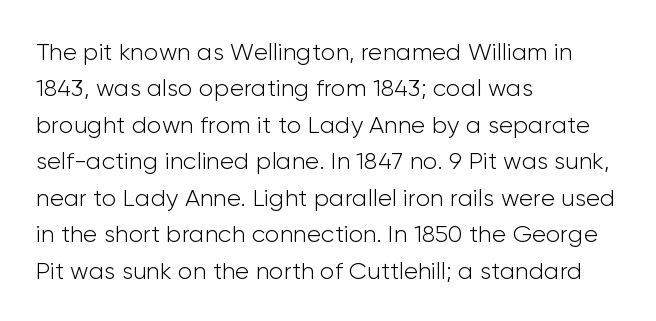
{"italic": "no", "bold": "no", "underline": "no", "align": "left", "line_spacing": "normal", "line_spacing_ratio": 1.52, "letter_spacing": "normal", "letter_spacing_em": 0.0, "glyph_px": 24}
